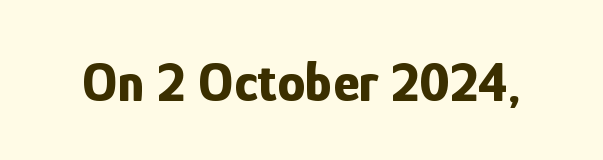
Q: Is the text bold? A: Yes.
Q: Is the text italic (slanted)? A: No, it is upright.
Q: Is the typeface a serif or a sans-serif typeface? A: Sans-serif.
Q: Is the text underlined? A: No.
Q: Is the spacing between letters normal or unusually wide? A: Normal.
Q: Width (condensed, normal, or wide)? A: Condensed.
Q: Stroke contrast? A: Low.
Q: x-height? A: Medium.
Q: Monospaced? A: No.
